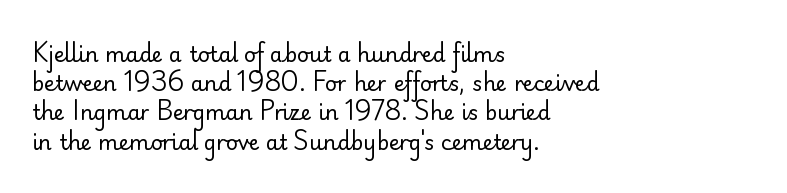
The image shows 21 px text type, upright; set left-aligned, normal line spacing (1.39x), normal letter spacing, not underlined.
